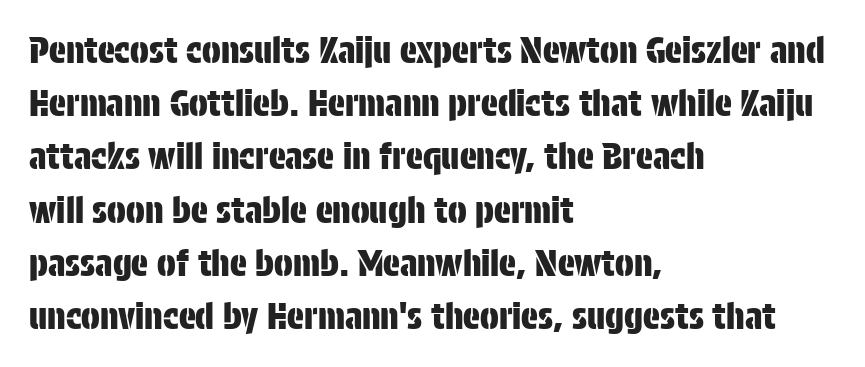
Q: Is the text italic (slanted)? A: No, it is upright.
Q: Is the typeface a serif or a sans-serif typeface? A: Sans-serif.
Q: Is the text underlined? A: No.
Q: How is the paragraph aligned? A: Left-aligned.
Q: Is the spacing between letters normal or unusually wide? A: Normal.
Q: Is the spacing between lines tight, normal or loose? A: Normal.
Q: Width (condensed, normal, or wide)? A: Condensed.
Q: Stroke contrast? A: Low.
Q: x-height? A: Large.
Q: Monospaced? A: No.
